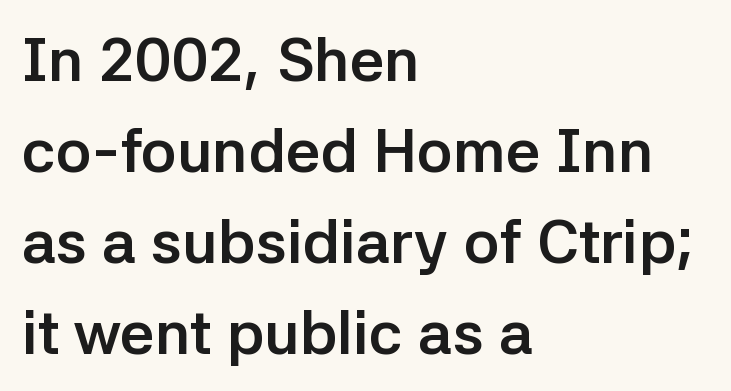
Q: Is the text bold? A: Yes.
Q: Is the text italic (slanted)? A: No, it is upright.
Q: Is the typeface a serif or a sans-serif typeface? A: Sans-serif.
Q: Is the text underlined? A: No.
Q: How is the paragraph aligned? A: Left-aligned.
Q: Is the spacing between letters normal or unusually wide? A: Normal.
Q: Is the spacing between lines tight, normal or loose? A: Normal.
Q: Width (condensed, normal, or wide)? A: Normal.
Q: Stroke contrast? A: Low.
Q: x-height? A: Medium.
Q: Monospaced? A: No.
